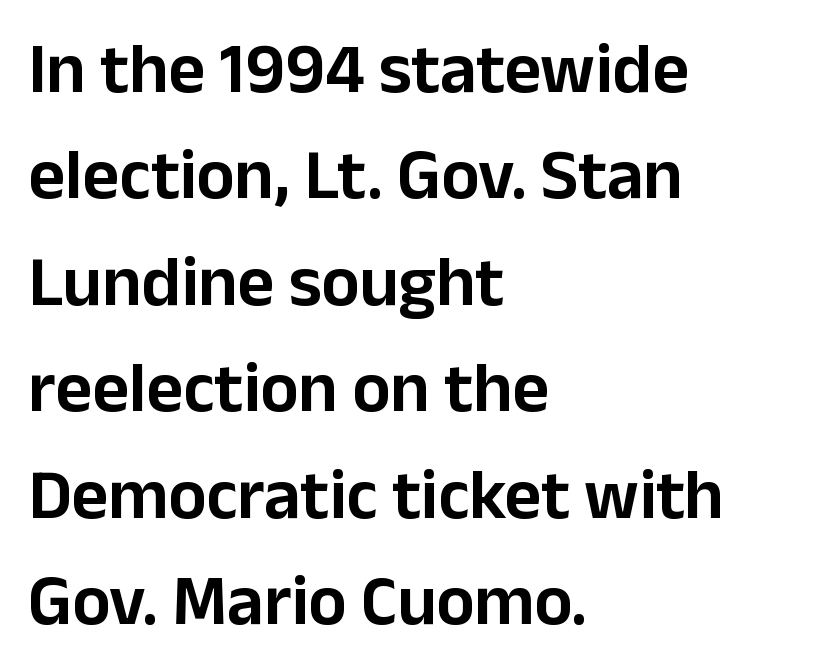
{"serif": "no", "italic": "no", "width": "normal", "stroke_contrast": "low", "x_height": "medium", "monospaced": "no", "underline": "no", "align": "left", "line_spacing": "normal", "line_spacing_ratio": 1.5, "letter_spacing": "normal", "letter_spacing_em": 0.0, "glyph_px": 71}
